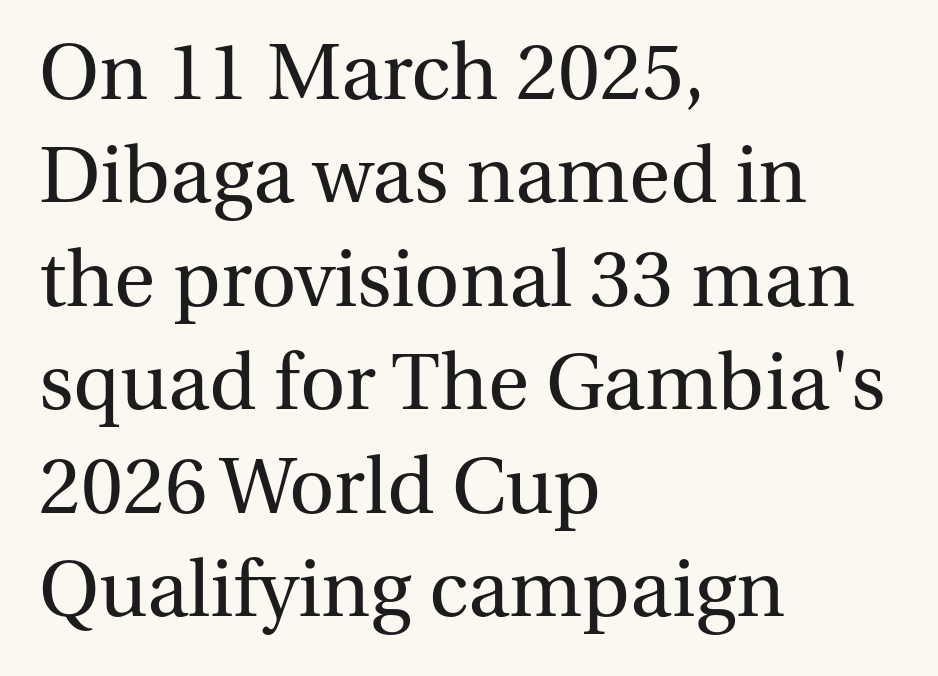
Q: Is the text bold? A: No.
Q: Is the text italic (slanted)? A: No, it is upright.
Q: Is the typeface a serif or a sans-serif typeface? A: Serif.
Q: Is the text underlined? A: No.
Q: How is the paragraph aligned? A: Left-aligned.
Q: Is the spacing between letters normal or unusually wide? A: Normal.
Q: Is the spacing between lines tight, normal or loose? A: Normal.
Q: Width (condensed, normal, or wide)? A: Normal.
Q: Stroke contrast? A: Medium.
Q: x-height? A: Medium.
Q: Monospaced? A: No.
